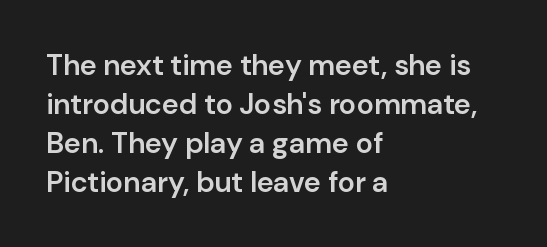
The line texture is even and compact thanks to regular tracking. Look at the stroke-to-counter ratio: somewhat heavy, a semibold. The block of text has a typical density, with ordinary space between rows. The ragged edge is on the right, which tells us the setting is flush left. These lines are rendered in a variable-pitch font.
